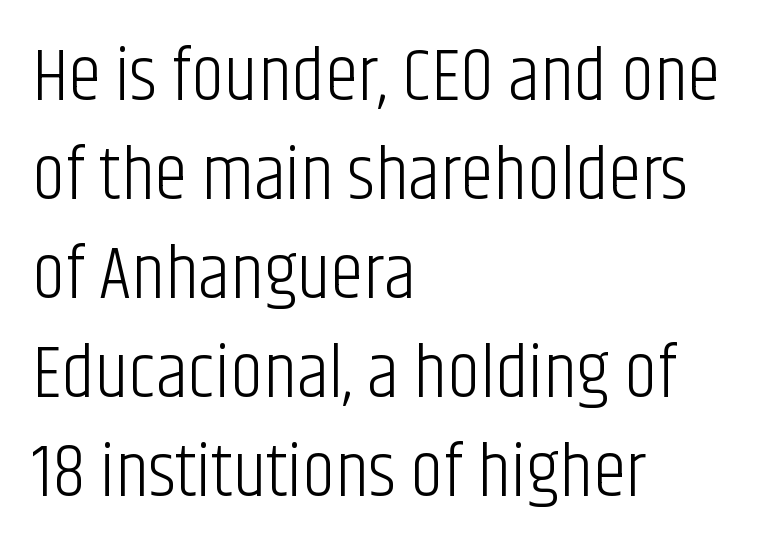
Q: Is the text bold? A: No.
Q: Is the text italic (slanted)? A: No, it is upright.
Q: Is the typeface a serif or a sans-serif typeface? A: Sans-serif.
Q: Is the text underlined? A: No.
Q: How is the paragraph aligned? A: Left-aligned.
Q: Is the spacing between letters normal or unusually wide? A: Normal.
Q: Is the spacing between lines tight, normal or loose? A: Normal.
Q: Width (condensed, normal, or wide)? A: Condensed.
Q: Stroke contrast? A: Low.
Q: x-height? A: Large.
Q: Monospaced? A: No.
